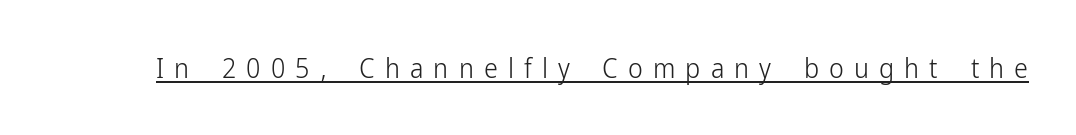
Q: Is the text bold? A: No.
Q: Is the text italic (slanted)? A: No, it is upright.
Q: Is the typeface a serif or a sans-serif typeface? A: Sans-serif.
Q: Is the text underlined? A: Yes.
Q: Is the spacing between letters normal or unusually wide? A: Unusually wide.
Q: Width (condensed, normal, or wide)? A: Condensed.
Q: Stroke contrast? A: Low.
Q: x-height? A: Medium.
Q: Monospaced? A: No.
